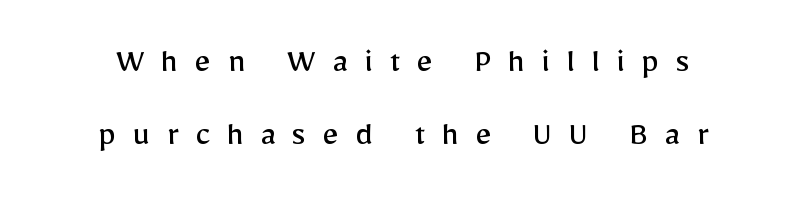
Letterform terminals end flat and unadorned throughout the passage. Spacing verdict: proportional, widths tailored to each character. Rule under the text: the space is simply empty. Horizontal bands of white between lines are thick stripes. Look at the tracking — it's clearly loosened, letters drifting apart.
